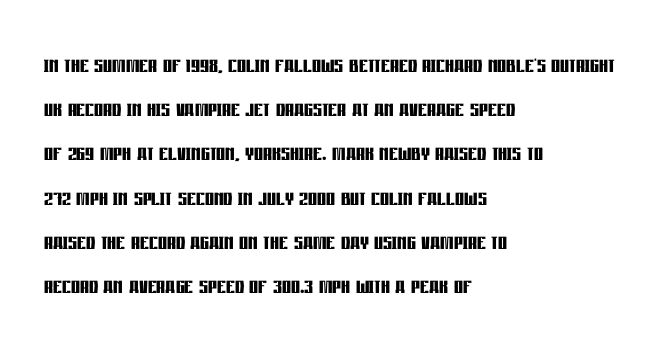
Posture: straight, roman, zero tilt. Varying glyph widths throughout — classic text-font behaviour. Does extra space separate the letters? No, they use regular spacing. Strokes here are thick enough to call this a true bold. Horizontally, the lines are justified to the leading edge only. The lines sit at an ordinary, default distance from one another.
